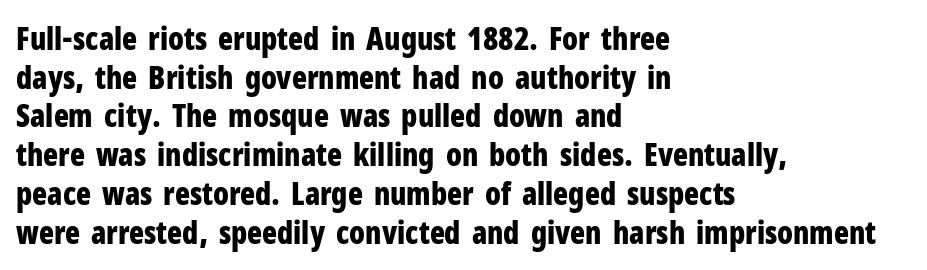
Q: Is the text bold? A: Yes.
Q: Is the text italic (slanted)? A: No, it is upright.
Q: Is the typeface a serif or a sans-serif typeface? A: Sans-serif.
Q: Is the text underlined? A: No.
Q: How is the paragraph aligned? A: Left-aligned.
Q: Is the spacing between letters normal or unusually wide? A: Normal.
Q: Is the spacing between lines tight, normal or loose? A: Normal.
Q: Width (condensed, normal, or wide)? A: Condensed.
Q: Stroke contrast? A: Low.
Q: x-height? A: Medium.
Q: Monospaced? A: No.
